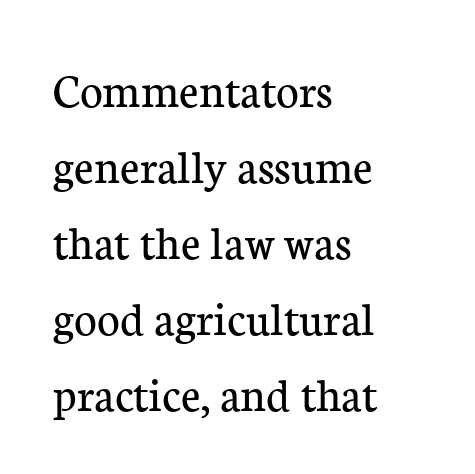
{"serif": "yes", "italic": "no", "bold": "no", "weight": "regular", "width": "normal", "stroke_contrast": "low", "x_height": "medium", "monospaced": "no", "underline": "no", "align": "left", "line_spacing": "normal", "line_spacing_ratio": 1.55, "letter_spacing": "normal", "letter_spacing_em": 0.0, "glyph_px": 49}
